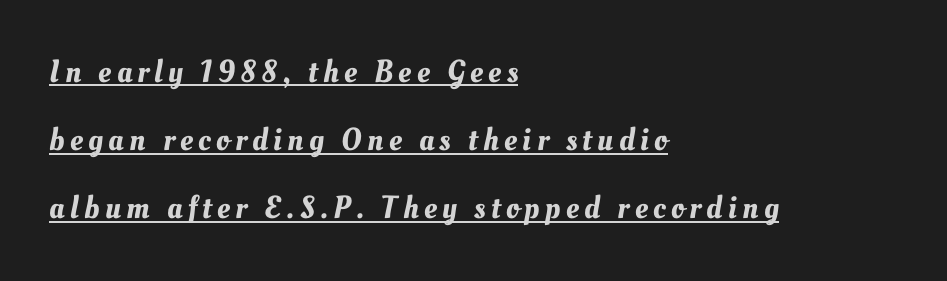
Every row of glyphs begins at an identical x-position on the left. These lines are rendered in a variable-pitch font. The string is rendered with underlining switched on. Regarding leading, the lines here are spaced well apart.
